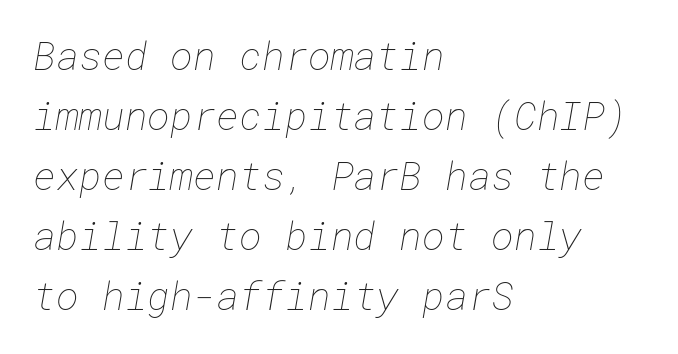
The ragged edge is on the right, which tells us the setting is flush left. On a weight scale, this lands at 450 or below. The designer left line spacing at the default. Letters rest on an invisible, unmarked baseline. Inter-character spacing is left at the font's built-in metrics.
